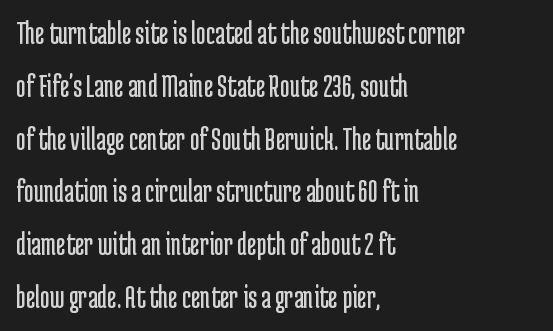
The image shows 33 px regular-weight, condensed sans-serif type, upright; set left-aligned, normal line spacing (1.6x), normal letter spacing, not underlined; low stroke contrast and a medium x-height.
